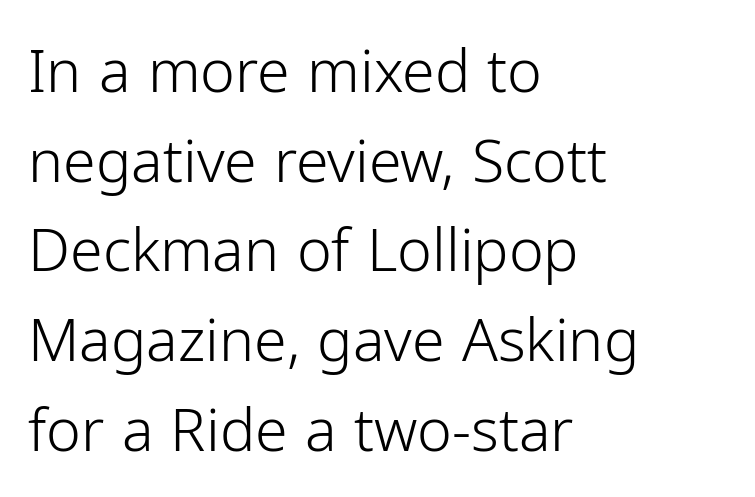
Spacing verdict: proportional, widths tailored to each character. The baseline area is clear. The setting favours the left margin, as ordinary paragraphs usually do. Serif or sans? Sans — the stroke terminals are bare.
